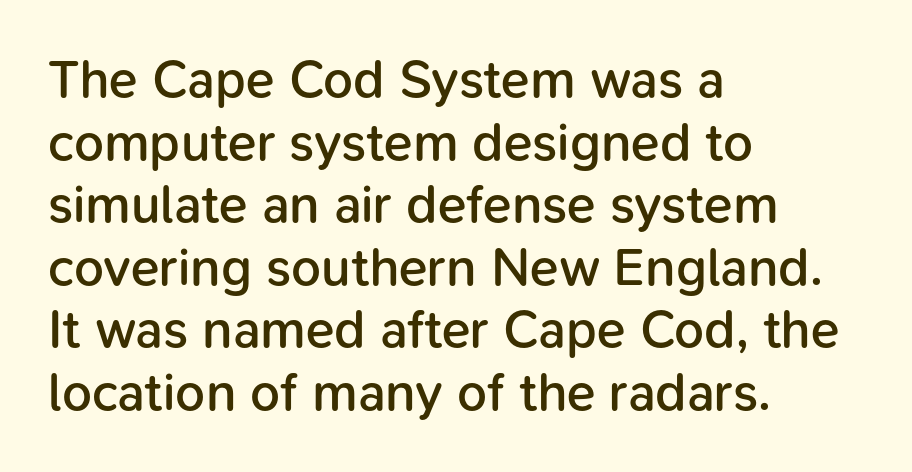
These lines were composed using upright roman letters. Firm but not heavy-handed strokes: this text is semibold. Nobody drew a line under any word here. Nobody touched the tracking dial on this one. Character widths vary here, with narrow letters taking less room than wide ones.
